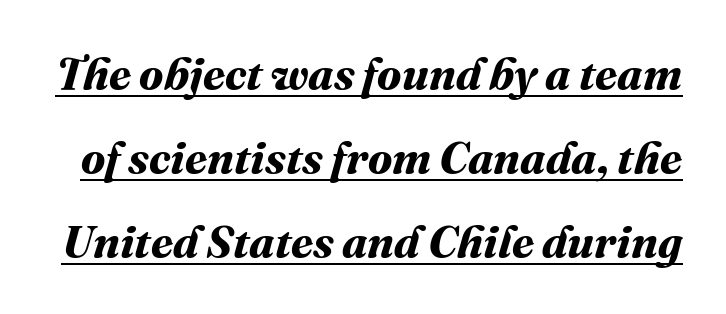
The image shows 45 px bold type; set line spacing 1.87x, normal letter spacing, underlined; medium stroke contrast and a medium x-height.
